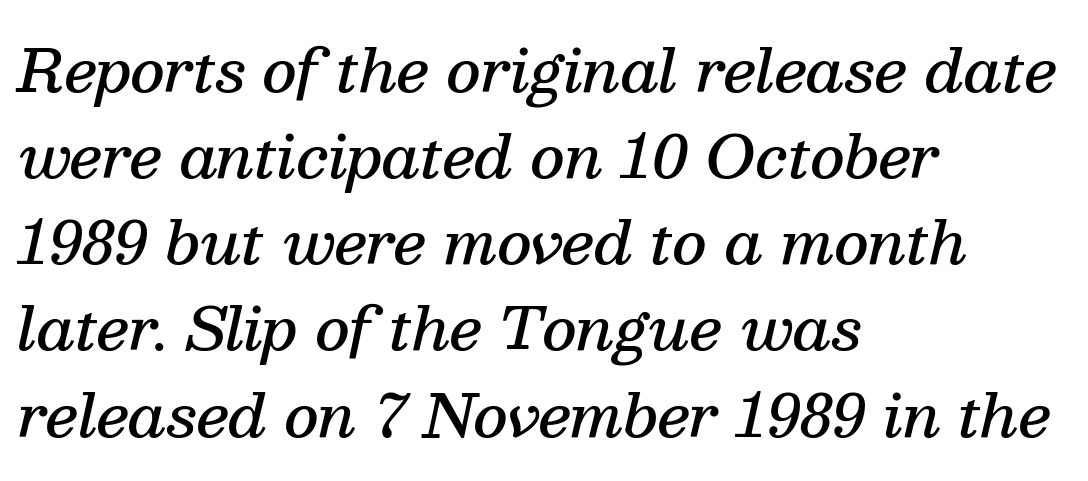
Q: Is the text bold? A: Semi-bold.
Q: Is the text italic (slanted)? A: Yes, it leans right by about 13 degrees.
Q: Is the typeface a serif or a sans-serif typeface? A: Serif.
Q: Is the text underlined? A: No.
Q: How is the paragraph aligned? A: Left-aligned.
Q: Is the spacing between letters normal or unusually wide? A: Normal.
Q: Is the spacing between lines tight, normal or loose? A: Normal.
Q: Width (condensed, normal, or wide)? A: Normal.
Q: Stroke contrast? A: Medium.
Q: x-height? A: Medium.
Q: Monospaced? A: No.
